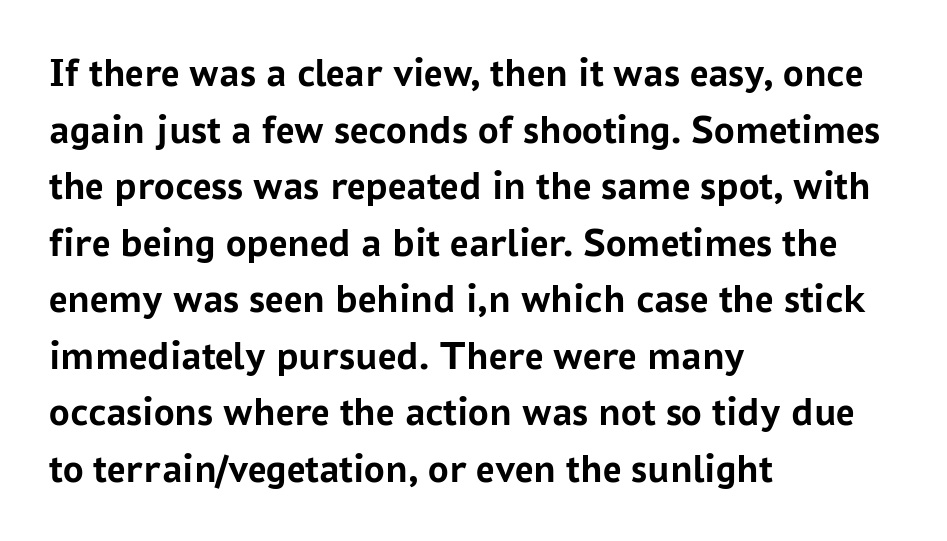
{"serif": "no", "italic": "no", "bold": "yes", "weight": "semibold", "width": "normal", "stroke_contrast": "low", "x_height": "medium", "monospaced": "no", "underline": "no", "align": "left", "line_spacing": "normal", "line_spacing_ratio": 1.38, "letter_spacing": "normal", "letter_spacing_em": 0.0, "glyph_px": 41}
